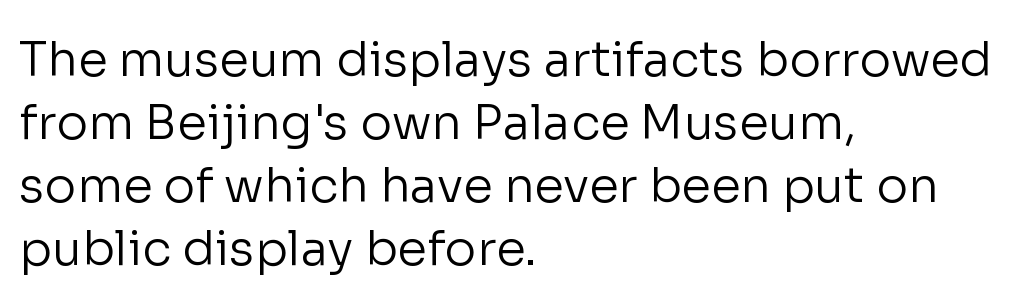
The image shows 48 px regular-weight sans-serif type, upright; set left-aligned, normal line spacing (1.31x), normal letter spacing, not underlined; low stroke contrast and a medium x-height.
